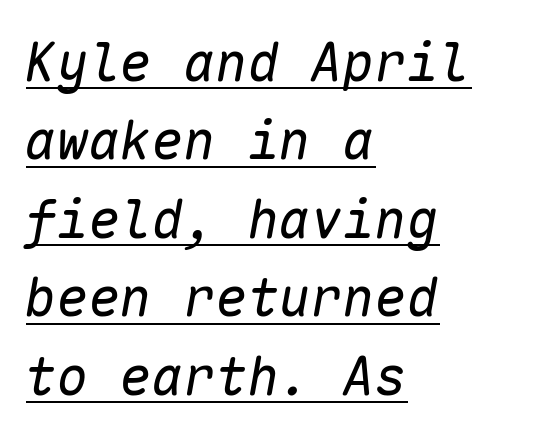
The image shows 53 px regular-weight type, italic (leaning right), monospaced; set left-aligned, normal line spacing (1.48x), normal letter spacing, underlined; low stroke contrast and a medium x-height.
